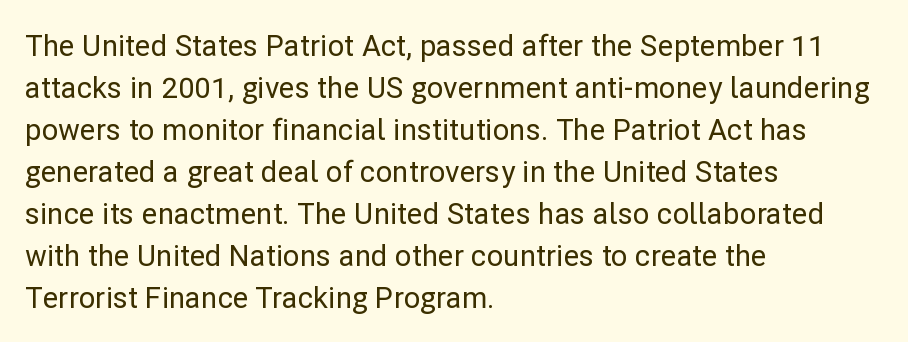
Glance below the letters and you will spot only blank space. This sample keeps an unexceptional amount of space between lines. The letters sit at their default tracking, neither squeezed nor spread. Serif or sans? Sans — the stroke terminals are bare. Varying glyph widths throughout — classic text-font behaviour. The font's upright variant was chosen for this text.
